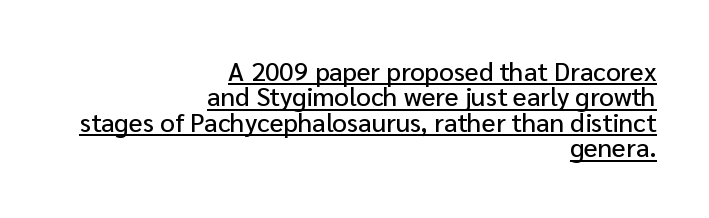
The text block is weighted toward the right margin, trailing off unevenly leftward. What's the leading like? Squeezed, with rows nearly overlapping. This is the regular roman posture of the typeface. Is the letter spacing exaggerated? No — it looks like the ordinary default.
